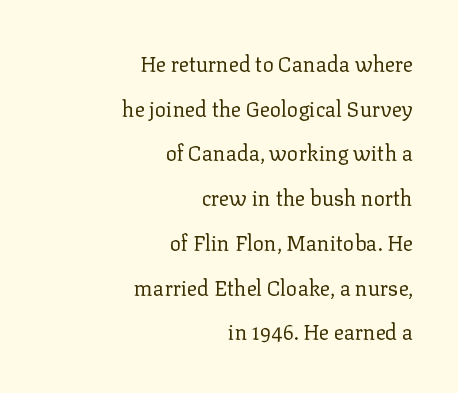
{"italic": "no", "bold": "no", "underline": "no", "align": "right", "line_spacing": "loose", "line_spacing_ratio": 2.13, "letter_spacing": "normal", "letter_spacing_em": 0.0, "glyph_px": 21}
